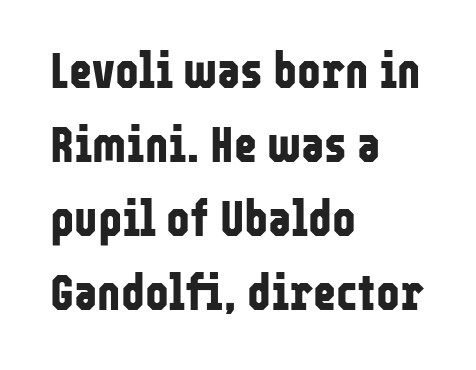
How heavy is the stroke? Heavy — this is a bold. A classic flush-left, rag-right setting is used for this passage. The specimen omits any rule beneath the text block's lines. You can tell it's not italic because the verticals are truly vertical. The font family rendered here belongs to the sans-serif group.
